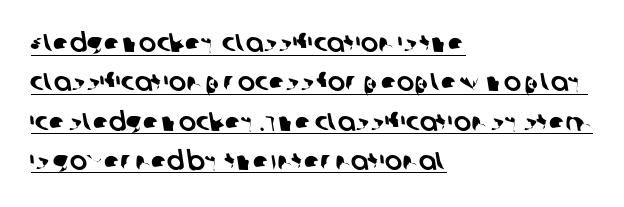
Honestly, the letter spacing is just normal — you wouldn't notice it. In designer terms, the underline attribute is active on this setting. Each line starts at the same left margin while the right side varies. The line-height multiplier appears to be the usual default.
